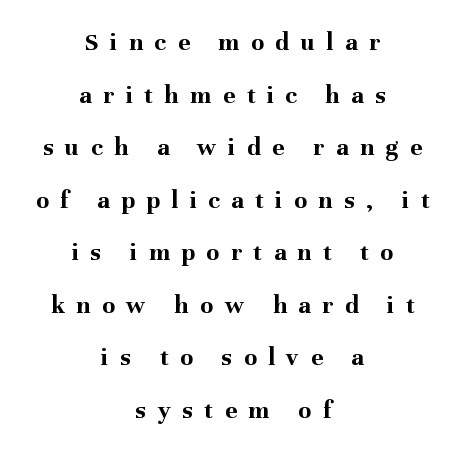
Compared with an ordinary text face, these strokes are far heavier — a full bold. The horizontal fit of the characters is loose and conspicuously gappy. The type sits square on the baseline with zero lean. The words here are not underlined. Compared with typical paragraphs, the rows here are farther apart.
